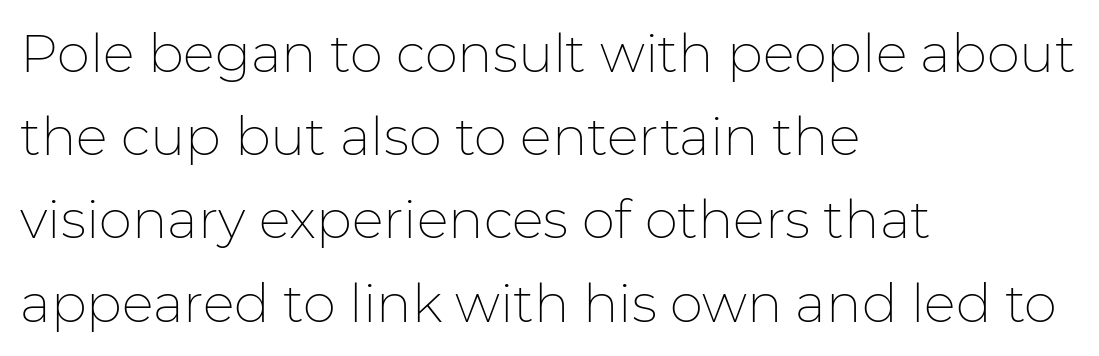
{"serif": "no", "italic": "no", "bold": "no", "weight": "thin", "width": "normal", "stroke_contrast": "low", "x_height": "medium", "monospaced": "no", "underline": "no", "align": "left", "line_spacing": "normal", "line_spacing_ratio": 1.57, "letter_spacing": "normal", "letter_spacing_em": 0.0, "glyph_px": 53}
